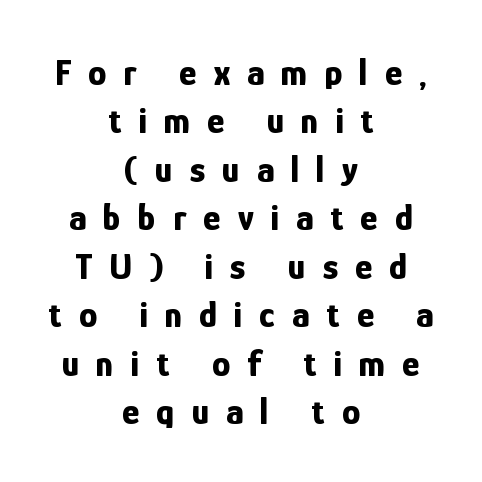
Character widths vary here, with narrow letters taking less room than wide ones. The passage shown has open, widely tracked lettering throughout. These lines are composed in type without serifs. Set as a true bold cut, around the 700 mark. The space beneath each line is pristine and unruled. The typesetter chose a symmetrical, centered arrangement here.
